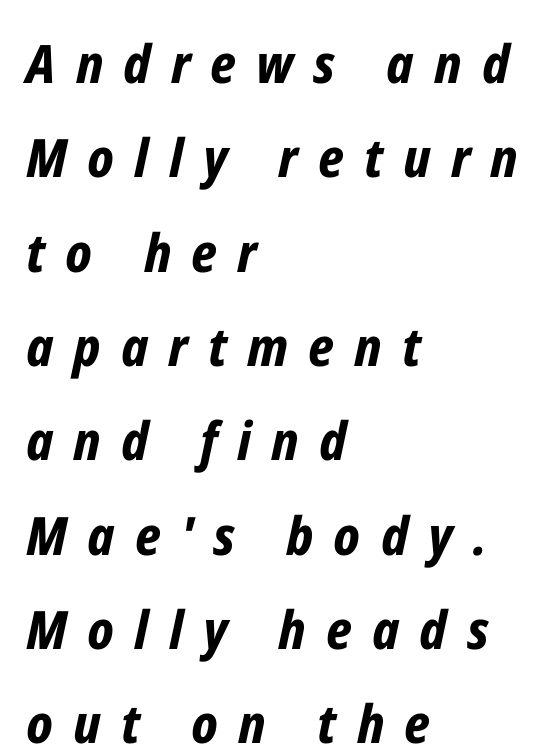
The image shows 53 px bold, condensed type, italic (leaning right); set left-aligned, line spacing 1.78x, unusually wide letter spacing (+0.38 em), not underlined; low stroke contrast and a medium x-height.
